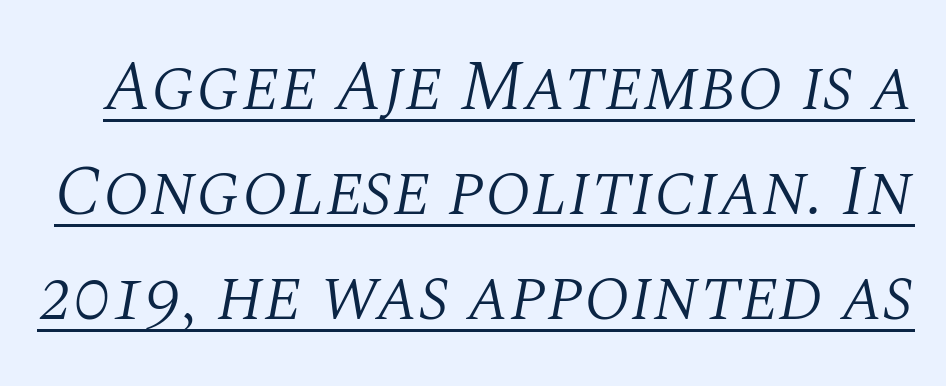
{"serif": "yes", "italic": "yes", "lean": "right", "slant_degrees": 10, "bold": "no", "weight": "light", "width": "normal", "stroke_contrast": "medium", "x_height": "large", "monospaced": "no", "underline": "yes", "line_spacing": "normal", "line_spacing_ratio": 1.46, "letter_spacing": "normal", "letter_spacing_em": 0.0, "glyph_px": 72}
